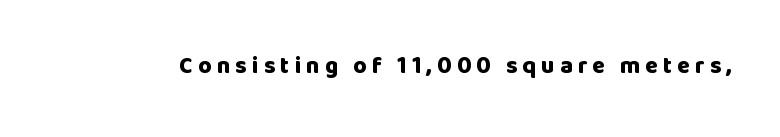
The image shows 23 px bold type, upright; set unusually wide letter spacing (+0.23 em), not underlined.
